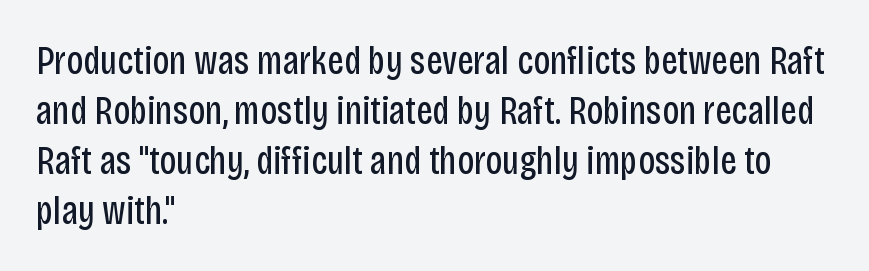
The image shows 40 px regular-weight, condensed sans-serif type, upright; set left-aligned, normal line spacing (1.25x), normal letter spacing, not underlined; low stroke contrast and a large x-height.
